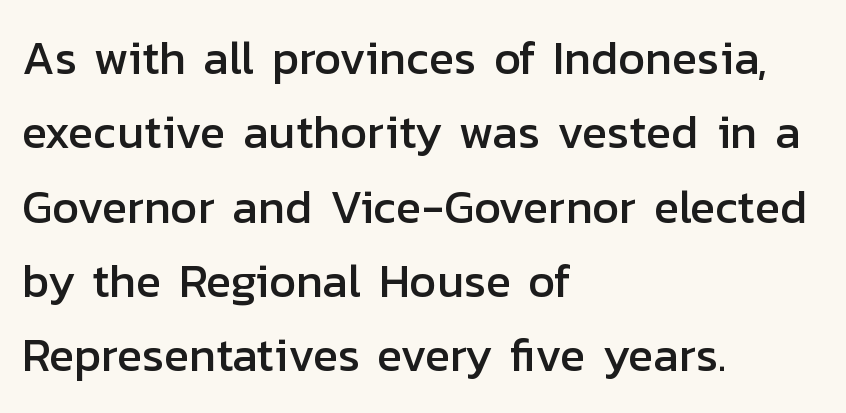
The image shows 47 px sans-serif type, upright; set left-aligned, normal line spacing (1.58x), normal letter spacing, not underlined; low stroke contrast and a medium x-height.
